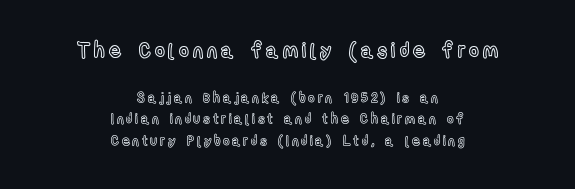
{"italic": "no", "underline": "no", "align": "center", "line_spacing": "normal", "line_spacing_ratio": 1.56, "letter_spacing": "wide", "letter_spacing_em": 0.2, "larger_block": "first", "size_ratio": 1.5, "glyph_px": 21}
